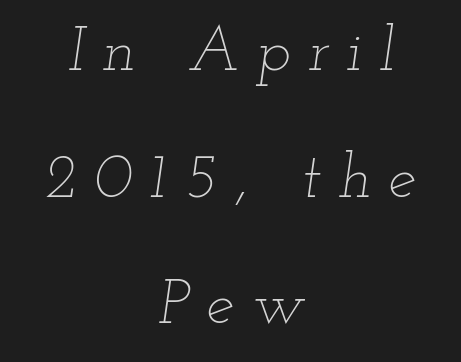
{"italic": "yes", "lean": "right", "slant_degrees": 12, "bold": "no", "weight": "thin", "width": "wide", "stroke_contrast": "low", "x_height": "small", "monospaced": "no", "underline": "no", "align": "center", "line_spacing": "loose", "line_spacing_ratio": 2.01, "letter_spacing": "wide", "letter_spacing_em": 0.27, "glyph_px": 63}
